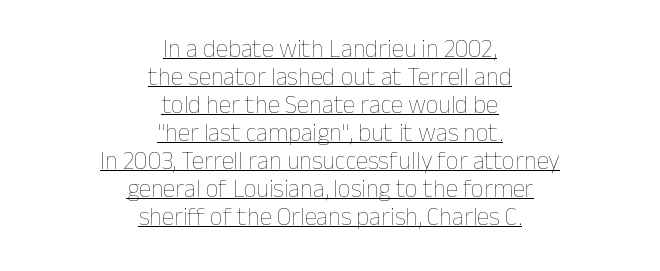
The image shows 25 px text type, upright; set centered, tight line spacing (1.12x), normal letter spacing, underlined.
